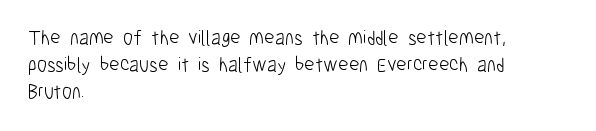
The text block is weighted toward the left margin, trailing off unevenly rightward. Summary of vertical rhythm: regular, with standard interline spacing. Spacing between characters is what you'd get straight out of the box. The letterforms sit at book weight or below.
